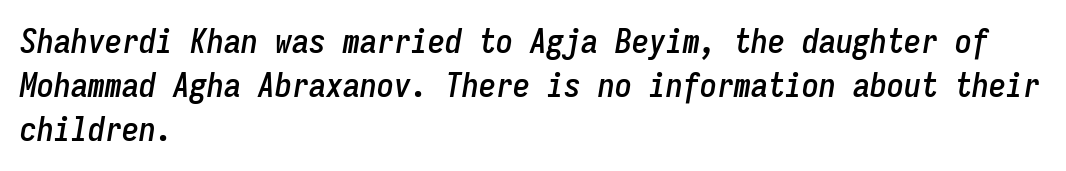
In terms of letterspacing, this is plain default setting. Think of a typewriter: that constant character pitch is what you see here. Short and long lines alike share a common starting point at left. Leading: standard.
